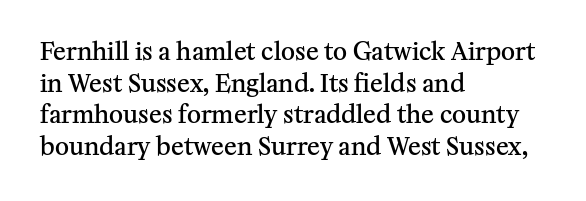
The image shows 24 px text type, upright; set left-aligned, normal line spacing (1.32x), normal letter spacing, not underlined.
